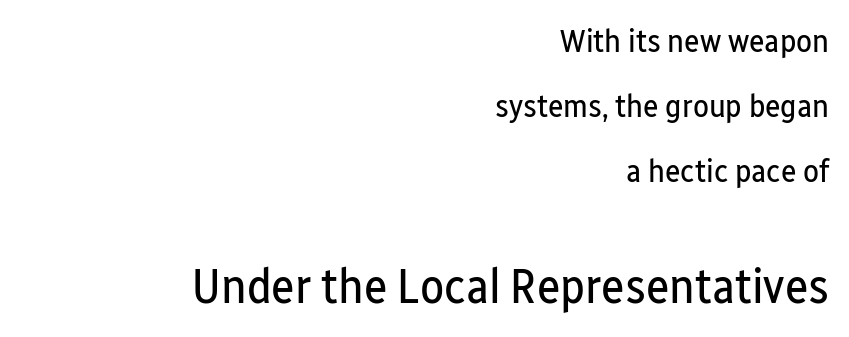
Q: Is the text bold? A: No.
Q: Is the text italic (slanted)? A: No, it is upright.
Q: Is the typeface a serif or a sans-serif typeface? A: Sans-serif.
Q: Is the text underlined? A: No.
Q: How is the paragraph aligned? A: Right-aligned.
Q: Is the spacing between letters normal or unusually wide? A: Normal.
Q: Is the spacing between lines tight, normal or loose? A: Loose.
Q: Which block of text is set in a larger size, the first (top) or the second (bottom)? A: The second (bottom) one.
Q: Width (condensed, normal, or wide)? A: Condensed.
Q: Stroke contrast? A: Low.
Q: x-height? A: Medium.
Q: Monospaced? A: No.
